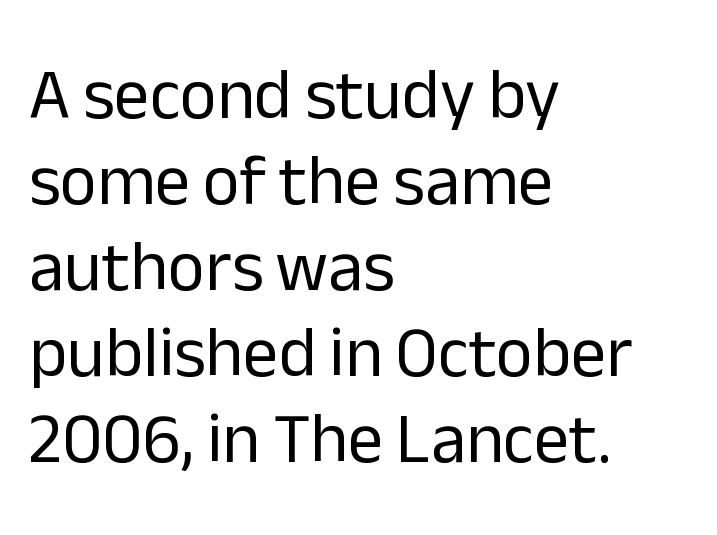
The image shows 71 px regular-weight sans-serif type, upright; set left-aligned, line spacing 1.21x, normal letter spacing, not underlined; low stroke contrast and a medium x-height.
